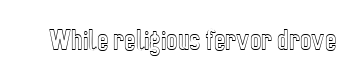
Q: Is the text italic (slanted)? A: No, it is upright.
Q: Is the text underlined? A: No.
Q: Is the spacing between letters normal or unusually wide? A: Normal.
